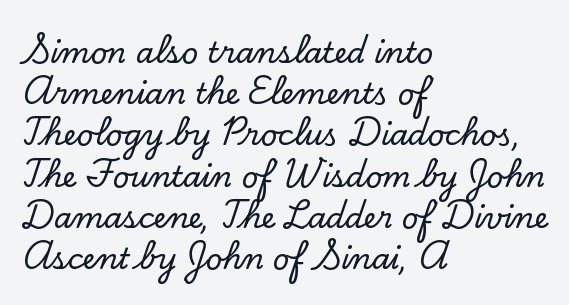
Notice how the passage keeps a crisp vertical edge on the left only. Is this a sans? No — the strokes have serifs. Regular leading. No extra tracking has been applied to these lines. Is this a fixed-width face? No — the glyphs have proportional, varying widths. Honestly, there is no underline to notice here at all.
